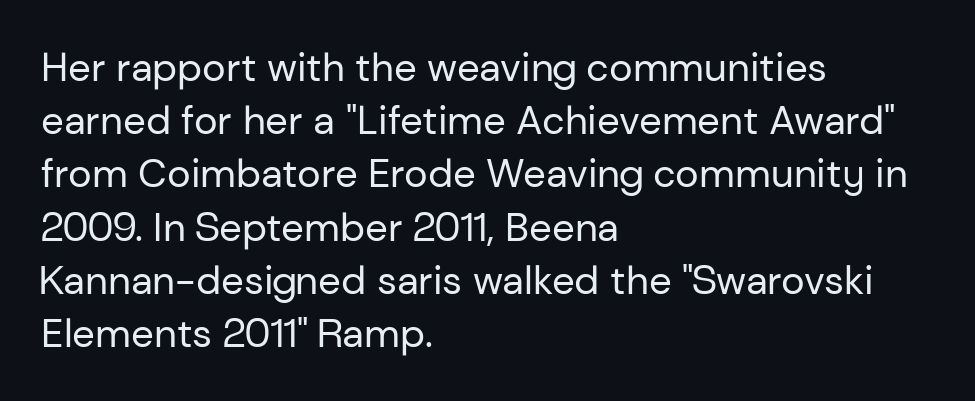
Q: Is the text bold? A: No.
Q: Is the text italic (slanted)? A: No, it is upright.
Q: Is the typeface a serif or a sans-serif typeface? A: Sans-serif.
Q: Is the text underlined? A: No.
Q: How is the paragraph aligned? A: Left-aligned.
Q: Is the spacing between letters normal or unusually wide? A: Normal.
Q: Is the spacing between lines tight, normal or loose? A: Normal.
Q: Width (condensed, normal, or wide)? A: Normal.
Q: Stroke contrast? A: Low.
Q: x-height? A: Medium.
Q: Monospaced? A: No.
